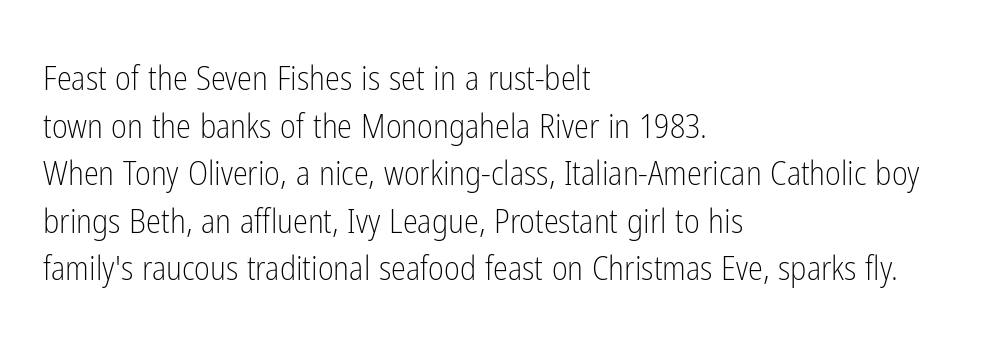
{"serif": "no", "italic": "no", "bold": "no", "weight": "light", "width": "condensed", "stroke_contrast": "low", "x_height": "medium", "monospaced": "no", "underline": "no", "align": "left", "line_spacing": "normal", "line_spacing_ratio": 1.4, "letter_spacing": "normal", "letter_spacing_em": 0.0, "glyph_px": 34}
